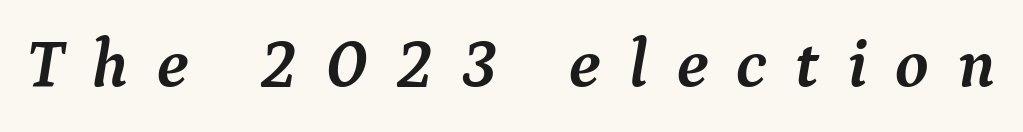
The image shows 68 px semibold serif type, italic (leaning right); set unusually wide letter spacing (+0.42 em), not underlined; medium stroke contrast and a medium x-height.
